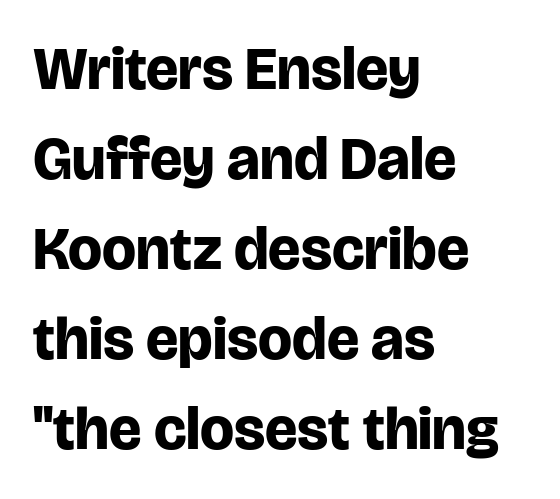
Q: Is the text bold? A: Yes.
Q: Is the text italic (slanted)? A: No, it is upright.
Q: Is the typeface a serif or a sans-serif typeface? A: Sans-serif.
Q: Is the text underlined? A: No.
Q: How is the paragraph aligned? A: Left-aligned.
Q: Is the spacing between letters normal or unusually wide? A: Normal.
Q: Is the spacing between lines tight, normal or loose? A: Normal.
Q: Width (condensed, normal, or wide)? A: Normal.
Q: Stroke contrast? A: Low.
Q: x-height? A: Large.
Q: Monospaced? A: No.
